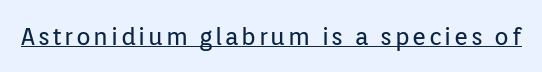
{"italic": "no", "bold": "no", "underline": "yes", "glyph_px": 24}
